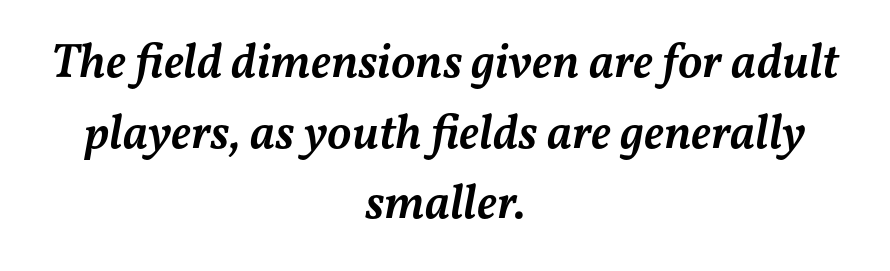
Style check: oblique. Does the weight exceed regular? Yes, but only to semibold. Each word holds together tightly as a unit, with standard inter-letter gaps. A typesetter would call this leading conventional body-copy spacing.
